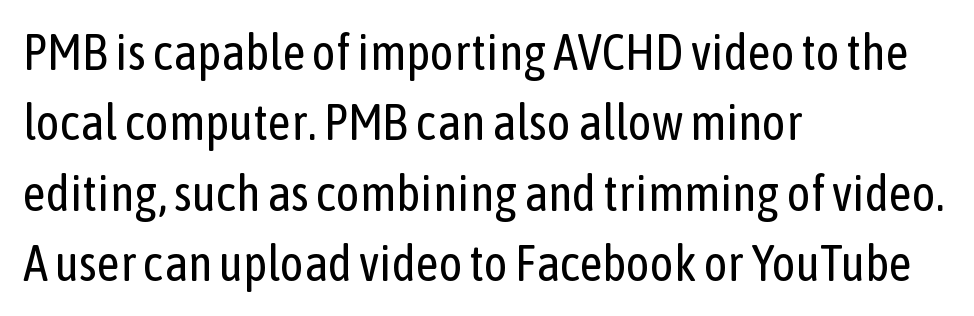
{"serif": "no", "italic": "no", "bold": "no", "weight": "regular", "width": "condensed", "stroke_contrast": "low", "x_height": "medium", "monospaced": "no", "underline": "no", "align": "left", "line_spacing": "normal", "line_spacing_ratio": 1.41, "letter_spacing": "normal", "letter_spacing_em": 0.0, "glyph_px": 50}
